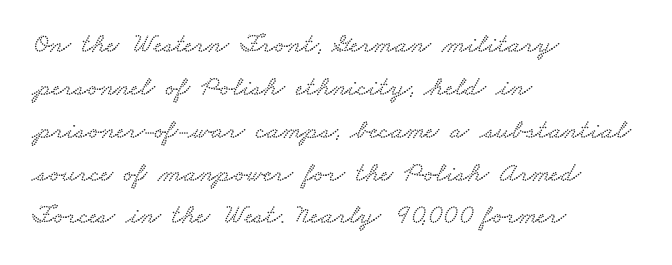
Q: Is the typeface a serif or a sans-serif typeface? A: Serif.
Q: Is the text underlined? A: No.
Q: How is the paragraph aligned? A: Left-aligned.
Q: Is the spacing between letters normal or unusually wide? A: Normal.
Q: Is the spacing between lines tight, normal or loose? A: Normal.
Q: Width (condensed, normal, or wide)? A: Wide.
Q: Stroke contrast? A: Low.
Q: x-height? A: Small.
Q: Monospaced? A: No.
